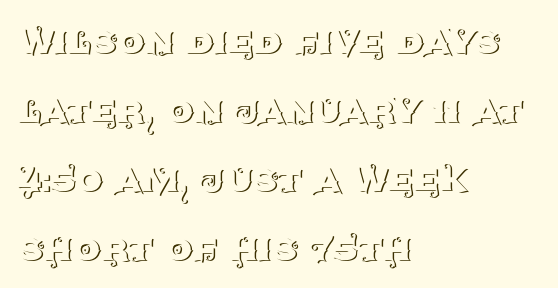
Q: Is the text bold? A: No.
Q: Is the text italic (slanted)? A: No, it is upright.
Q: Is the typeface a serif or a sans-serif typeface? A: Serif.
Q: Is the text underlined? A: No.
Q: How is the paragraph aligned? A: Left-aligned.
Q: Is the spacing between letters normal or unusually wide? A: Normal.
Q: Is the spacing between lines tight, normal or loose? A: Normal.
Q: Width (condensed, normal, or wide)? A: Normal.
Q: Stroke contrast? A: Medium.
Q: x-height? A: Large.
Q: Monospaced? A: No.
